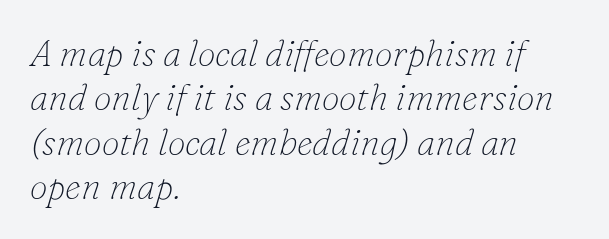
Examine the stroke ends and you'll spot serifs. The gap between lines stays unmarked. Caption: face not bold, strokes unweighted. Slanted lettering throughout.
